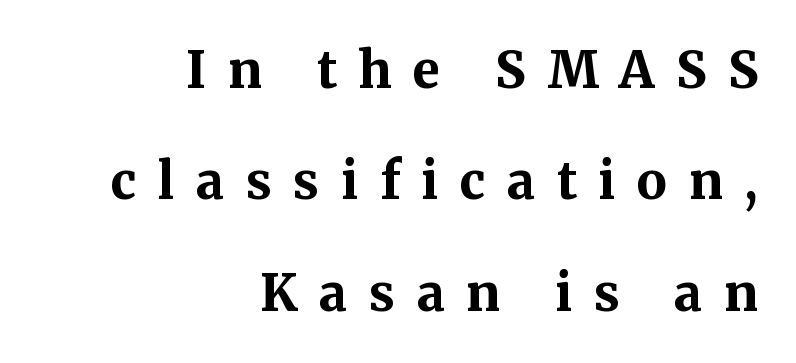
{"serif": "yes", "italic": "no", "bold": "yes", "weight": "bold", "width": "normal", "stroke_contrast": "medium", "x_height": "medium", "monospaced": "no", "underline": "no", "align": "right", "line_spacing": "loose", "line_spacing_ratio": 2.23, "letter_spacing": "wide", "letter_spacing_em": 0.43, "glyph_px": 50}
